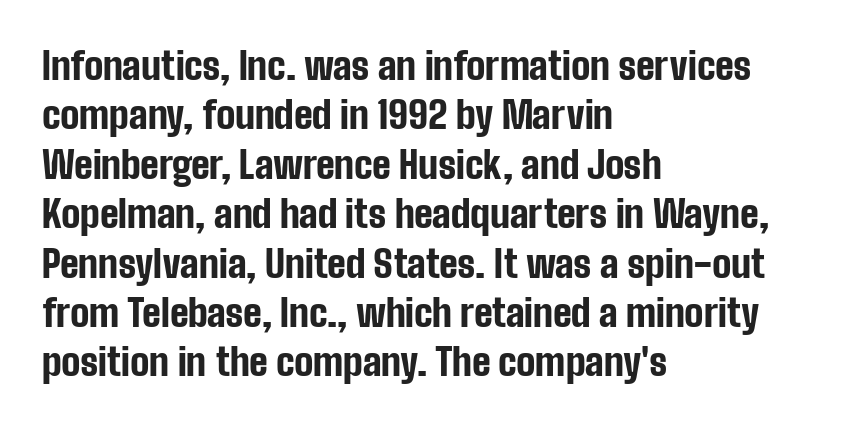
The image shows 38 px bold, condensed sans-serif type, upright; set left-aligned, normal line spacing (1.3x), normal letter spacing, not underlined; low stroke contrast and a medium x-height.
